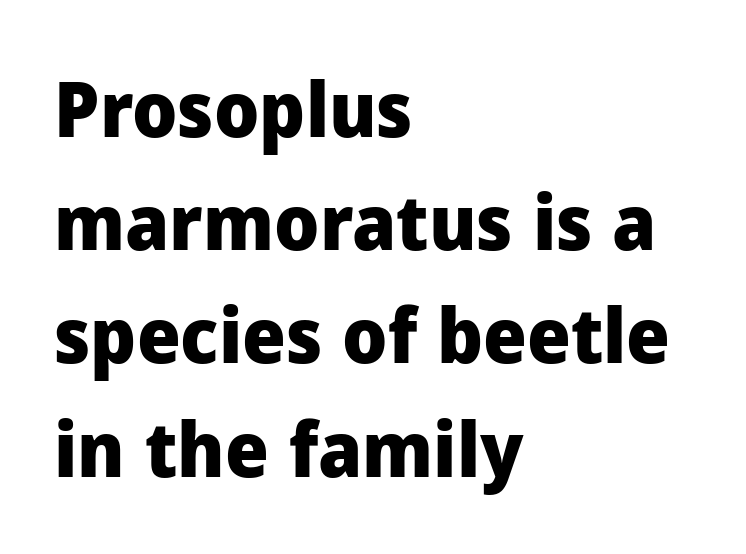
Q: Is the text bold? A: Yes.
Q: Is the text italic (slanted)? A: No, it is upright.
Q: Is the typeface a serif or a sans-serif typeface? A: Sans-serif.
Q: Is the text underlined? A: No.
Q: How is the paragraph aligned? A: Left-aligned.
Q: Is the spacing between letters normal or unusually wide? A: Normal.
Q: Is the spacing between lines tight, normal or loose? A: Normal.
Q: Width (condensed, normal, or wide)? A: Normal.
Q: Stroke contrast? A: Low.
Q: x-height? A: Medium.
Q: Monospaced? A: No.
